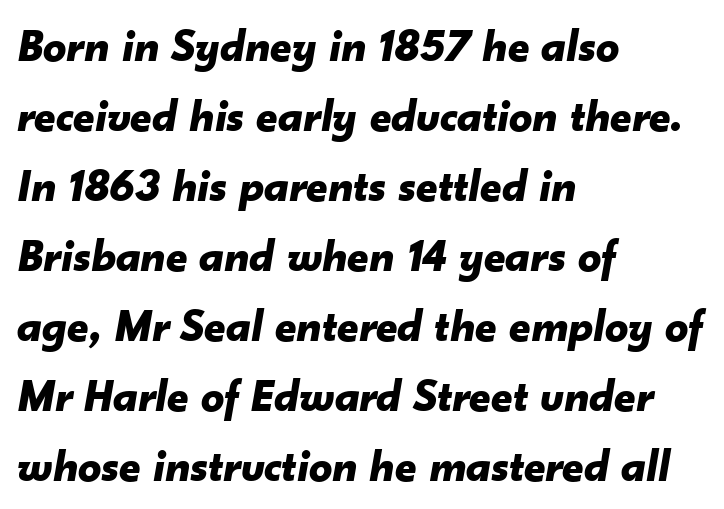
The image shows 46 px bold type, italic (leaning right); set left-aligned, normal line spacing (1.52x), normal letter spacing, not underlined; low stroke contrast and a small x-height.
